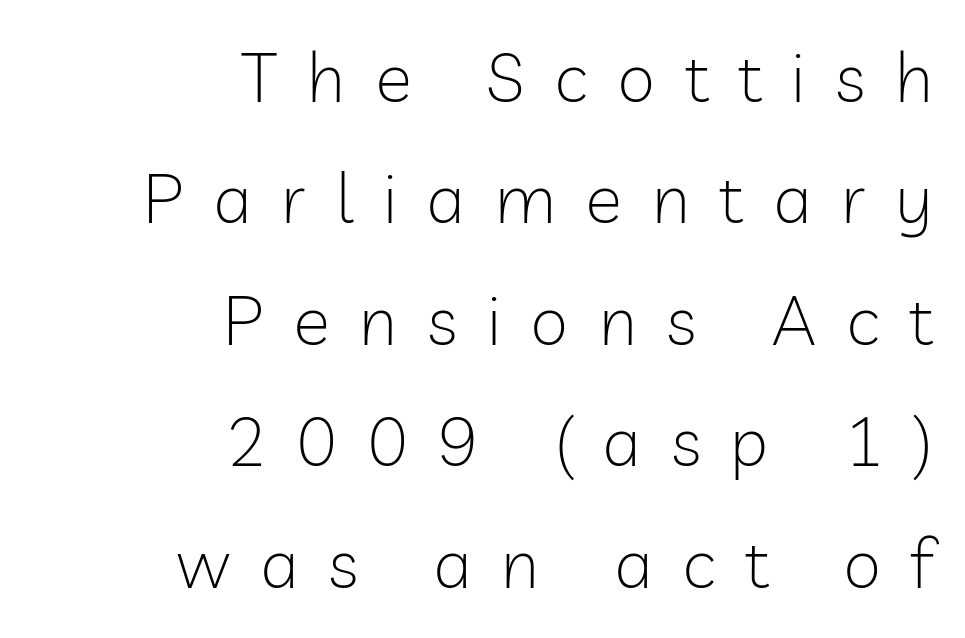
The image shows 69 px light sans-serif type, upright; set right-aligned, line spacing 1.76x, unusually wide letter spacing (+0.43 em), not underlined; low stroke contrast and a medium x-height.
